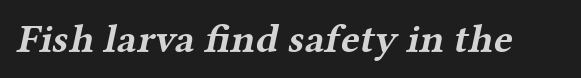
The image shows 40 px bold, wide serif type; set normal letter spacing, not underlined; medium stroke contrast and a medium x-height.
